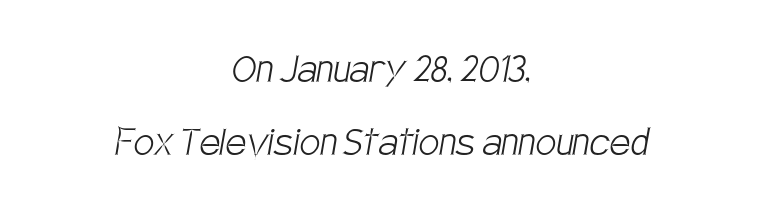
These lines sit exactly where default settings would place them. The face used here is rendered with its standard letterfit. This rendering features lettering with no underline. This sample has the flowing, uneven cadence of proportional lettering.
